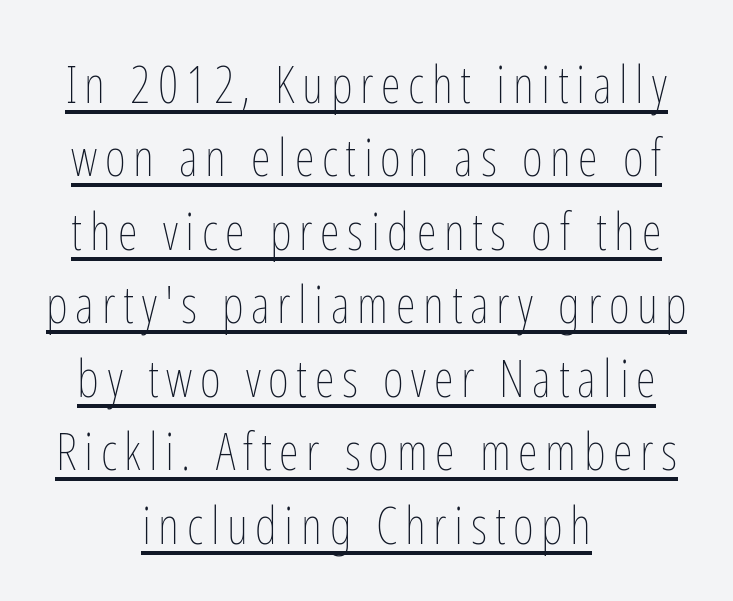
The image shows 51 px thin, condensed type, upright; set centered, normal line spacing (1.44x), underlined; low stroke contrast and a medium x-height.
